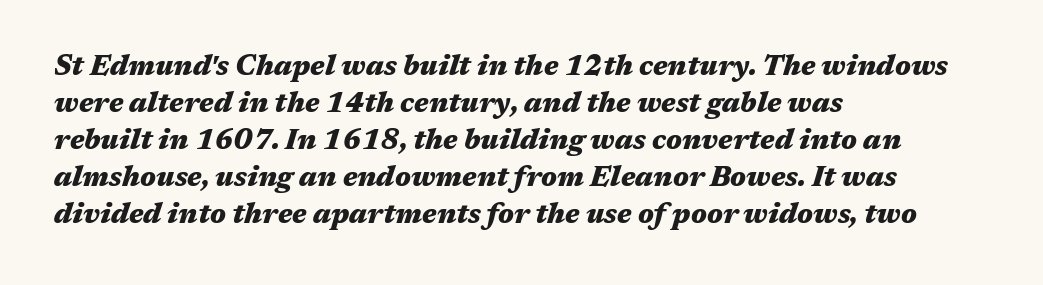
The image shows 28 px heavy, wide type, italic (leaning right); set left-aligned, normal line spacing (1.32x), normal letter spacing, not underlined; medium stroke contrast and a medium x-height.
